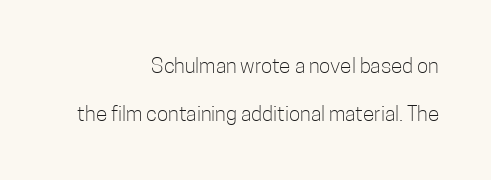
The passage shown stacks its lines with a broad gap. All the whitespace from short lines collects on the left. Caption: face not bold, strokes unweighted. These lines were composed using upright roman letters.
